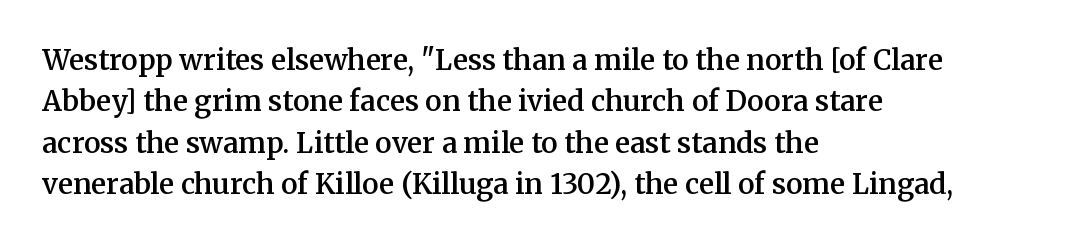
{"serif": "yes", "italic": "no", "bold": "semi", "weight": "semibold", "width": "normal", "stroke_contrast": "medium", "x_height": "medium", "monospaced": "no", "underline": "no", "align": "left", "line_spacing": "normal", "line_spacing_ratio": 1.48, "letter_spacing": "normal", "letter_spacing_em": 0.0, "glyph_px": 28}
